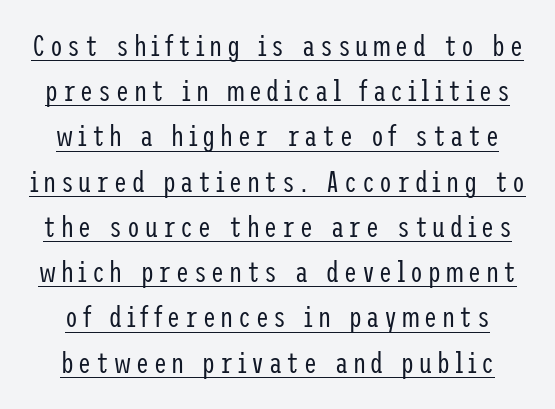
Q: Is the text bold? A: No.
Q: Is the text italic (slanted)? A: No, it is upright.
Q: Is the typeface a serif or a sans-serif typeface? A: Sans-serif.
Q: Is the text underlined? A: Yes.
Q: Is the spacing between lines tight, normal or loose? A: Normal.
Q: Width (condensed, normal, or wide)? A: Condensed.
Q: Stroke contrast? A: Low.
Q: x-height? A: Medium.
